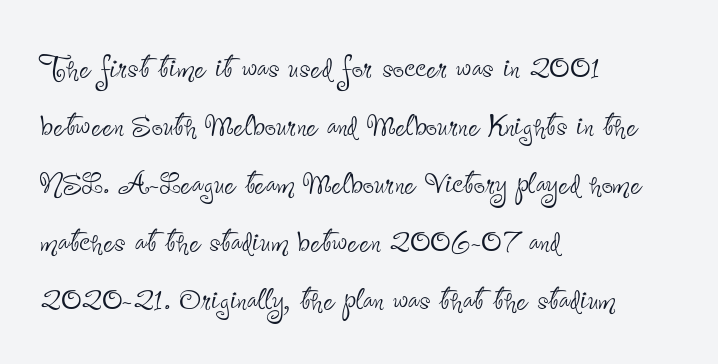
The image shows 40 px thin, condensed sans-serif type; set left-aligned, normal line spacing (1.45x), normal letter spacing, not underlined; low stroke contrast and a small x-height.
